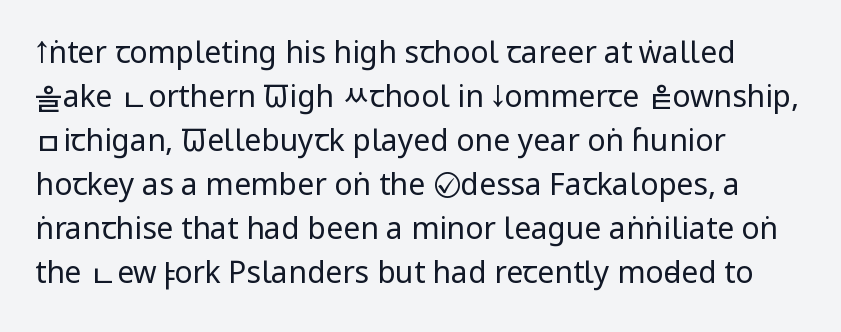
Q: Is the text bold? A: No.
Q: Is the text italic (slanted)? A: No, it is upright.
Q: Is the typeface a serif or a sans-serif typeface? A: Sans-serif.
Q: Is the text underlined? A: No.
Q: How is the paragraph aligned? A: Left-aligned.
Q: Is the spacing between letters normal or unusually wide? A: Normal.
Q: Is the spacing between lines tight, normal or loose? A: Normal.
Q: Width (condensed, normal, or wide)? A: Condensed.
Q: Stroke contrast? A: Low.
Q: x-height? A: Large.
Q: Monospaced? A: No.
